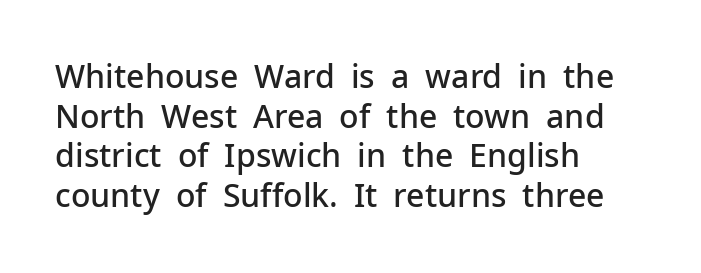
Q: Is the text bold? A: Semi-bold.
Q: Is the text italic (slanted)? A: No, it is upright.
Q: Is the typeface a serif or a sans-serif typeface? A: Sans-serif.
Q: Is the text underlined? A: No.
Q: How is the paragraph aligned? A: Left-aligned.
Q: Is the spacing between letters normal or unusually wide? A: Normal.
Q: Width (condensed, normal, or wide)? A: Normal.
Q: Stroke contrast? A: Low.
Q: x-height? A: Medium.
Q: Monospaced? A: No.
